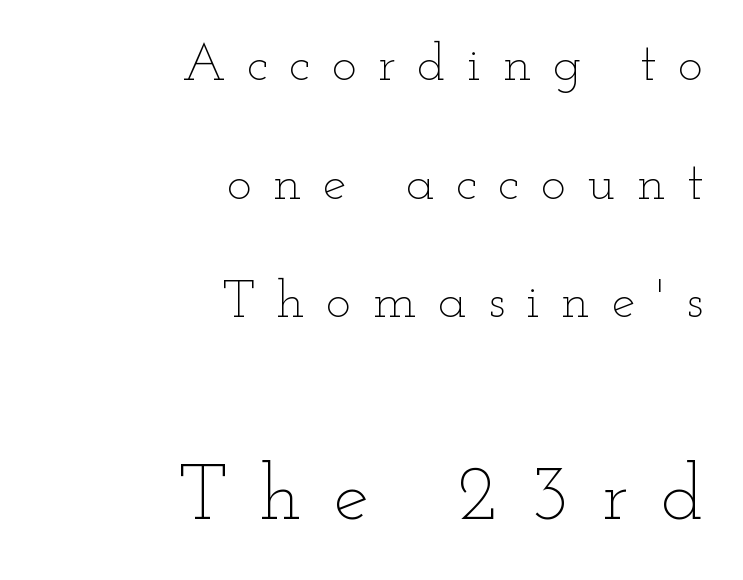
Right-aligned paragraph, ragged on the left. The specimen omits any rule beneath the text block's lines. Letters have the restrained weight of plain body copy at most. Which chunk is bigger? The second one — the bottom block dwarfs the top. Inter-character spacing is expanded well beyond the font's built-in metrics. Is there any slant? The stems are plumb.
